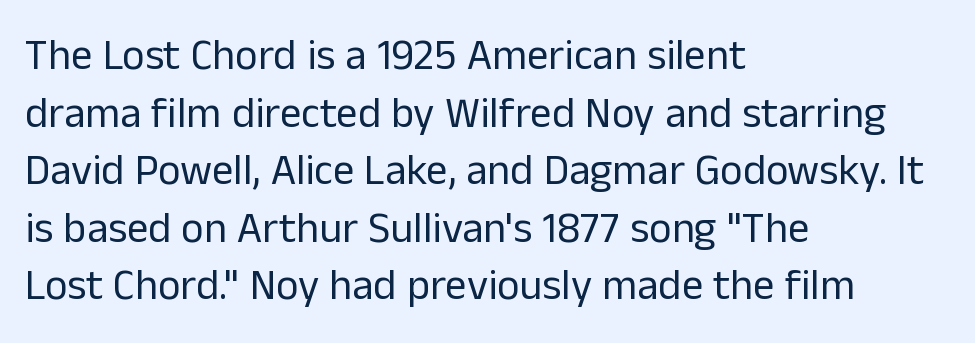
{"serif": "no", "italic": "no", "bold": "no", "weight": "regular", "width": "normal", "stroke_contrast": "low", "x_height": "medium", "monospaced": "no", "underline": "no", "align": "left", "line_spacing": "normal", "line_spacing_ratio": 1.34, "letter_spacing": "normal", "letter_spacing_em": 0.0, "glyph_px": 43}
